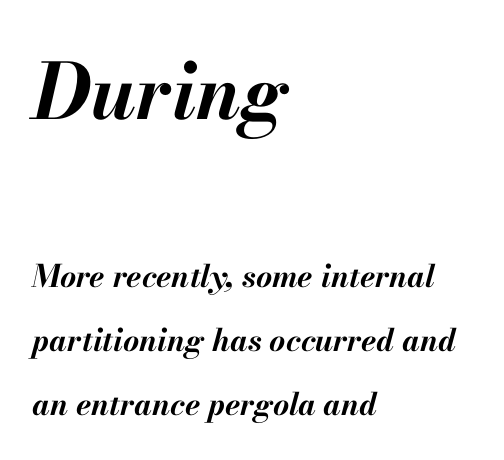
{"italic": "yes", "lean": "right", "slant_degrees": 13, "bold": "yes", "weight": "bold", "width": "normal", "stroke_contrast": "medium", "x_height": "small", "monospaced": "no", "underline": "no", "align": "left", "line_spacing": "loose", "line_spacing_ratio": 2.06, "letter_spacing": "normal", "letter_spacing_em": 0.0, "larger_block": "first", "size_ratio": 2.48, "glyph_px": 77}
